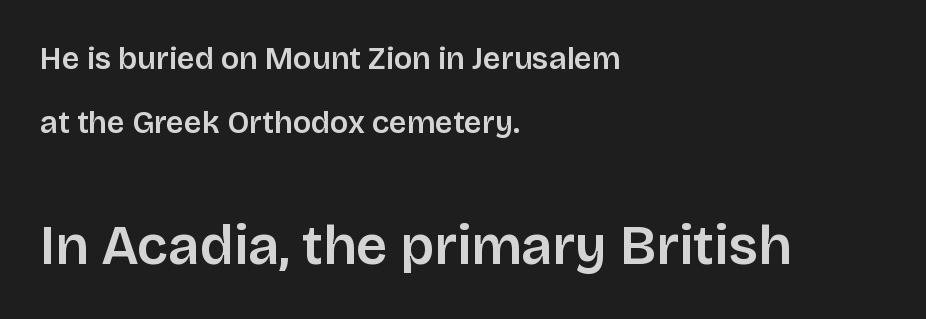
There is no visible air inserted between adjacent glyphs. A clean baseline with only descenders dipping below it. Two sizes are in play, and the larger belongs to the second block. Its strokes are somewhat broadened, the hallmark of semibold type. Posture: upright roman. This rendering employs a face without finishing strokes, i.e., a sans-serif.
